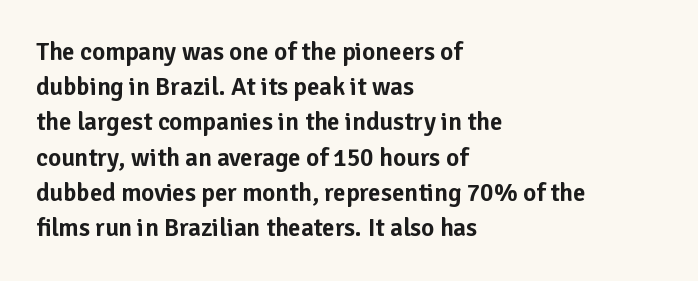
The image shows 25 px text type, upright; set left-aligned, normal line spacing (1.41x), normal letter spacing, not underlined.
